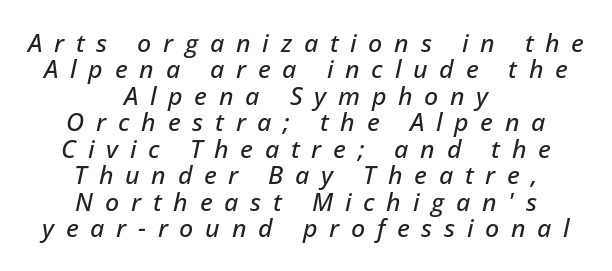
{"italic": "yes", "lean": "right", "slant_degrees": 12, "underline": "no", "align": "center", "line_spacing": "tight", "line_spacing_ratio": 1.06, "letter_spacing": "wide", "letter_spacing_em": 0.47, "glyph_px": 25}
